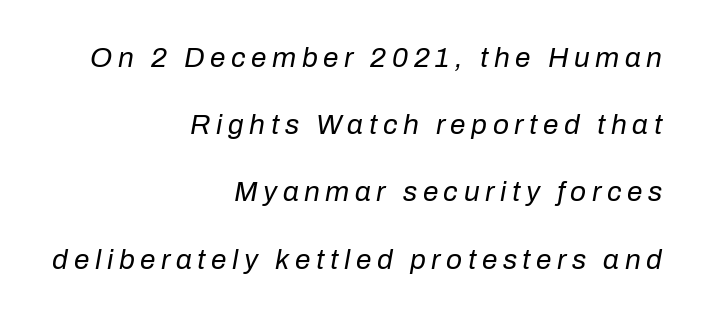
Q: Is the text bold? A: No.
Q: Is the text italic (slanted)? A: Yes, it leans right by about 10 degrees.
Q: Is the text underlined? A: No.
Q: How is the paragraph aligned? A: Right-aligned.
Q: Is the spacing between letters normal or unusually wide? A: Unusually wide.
Q: Is the spacing between lines tight, normal or loose? A: Loose.
Q: Width (condensed, normal, or wide)? A: Normal.
Q: Stroke contrast? A: Low.
Q: x-height? A: Medium.
Q: Monospaced? A: No.
